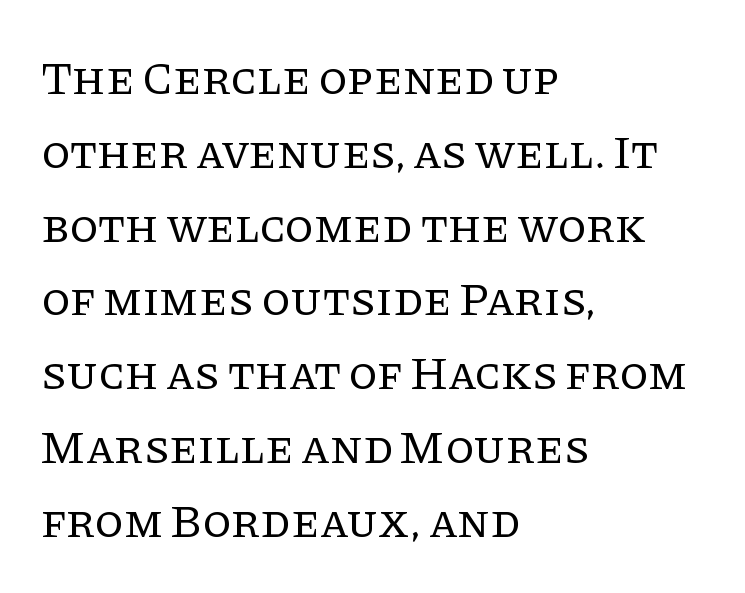
The image shows 47 px regular-weight serif type, upright; set left-aligned, normal line spacing (1.57x), normal letter spacing, not underlined; low stroke contrast and a large x-height.
